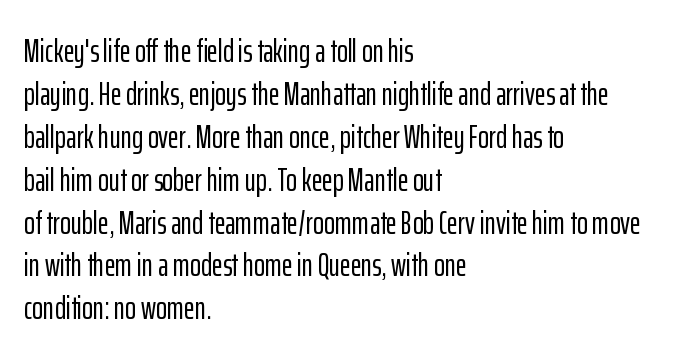
Q: Is the text italic (slanted)? A: No, it is upright.
Q: Is the typeface a serif or a sans-serif typeface? A: Sans-serif.
Q: Is the text underlined? A: No.
Q: How is the paragraph aligned? A: Left-aligned.
Q: Is the spacing between letters normal or unusually wide? A: Normal.
Q: Is the spacing between lines tight, normal or loose? A: Normal.
Q: Width (condensed, normal, or wide)? A: Condensed.
Q: Stroke contrast? A: Low.
Q: x-height? A: Medium.
Q: Monospaced? A: No.
